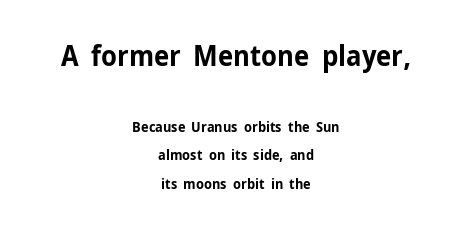
The designer gave the opening block more size than the closing block. The leading is generous, giving the passage an open texture. The face used here is proportionally spaced, like ordinary book or web type. Caption: multi-line text, centered on the measure. Look at the tracking — it's just the regular setting, nothing added. Is there any slant? The stems are plumb.
